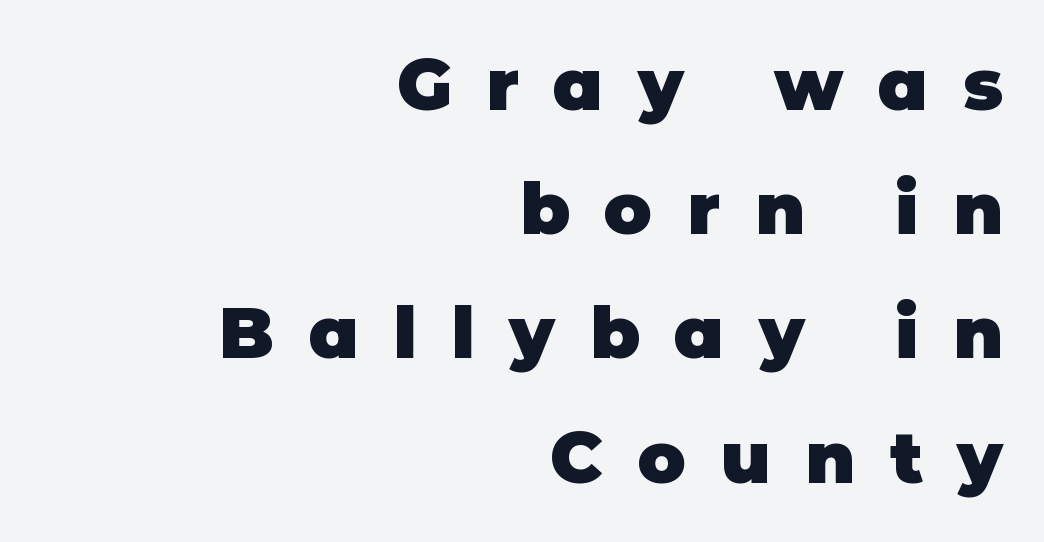
{"serif": "no", "italic": "no", "bold": "yes", "weight": "heavy", "width": "normal", "stroke_contrast": "low", "x_height": "large", "monospaced": "no", "underline": "no", "align": "right", "line_spacing_ratio": 1.75, "letter_spacing": "wide", "letter_spacing_em": 0.49, "glyph_px": 71}
